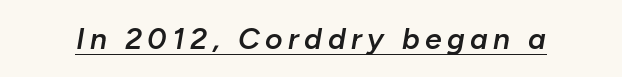
Students, this is semibold: more ink than regular, less than bold. This rendering features underlined lettering. A typesetter would call this proportional, since set widths differ per character. Would a proofreader flag this as italicized? Yes.
